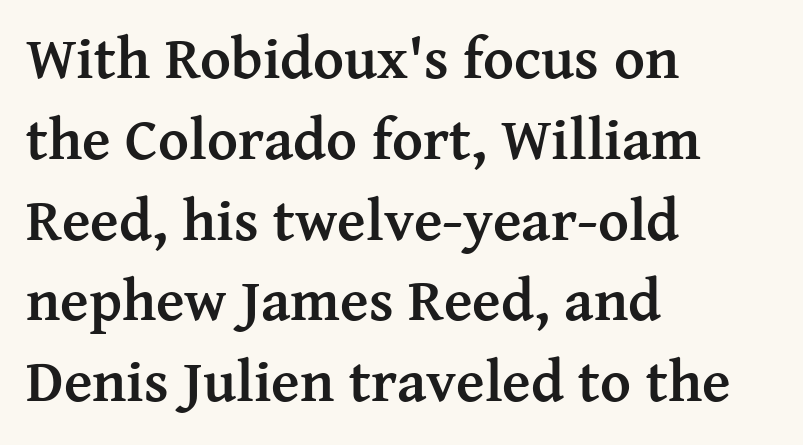
Every stem runs plumb, perpendicular to the baseline. The font family rendered here belongs to the serif group. Beneath every word, the page is bare. Does extra space separate the letters? No, they use regular spacing.
